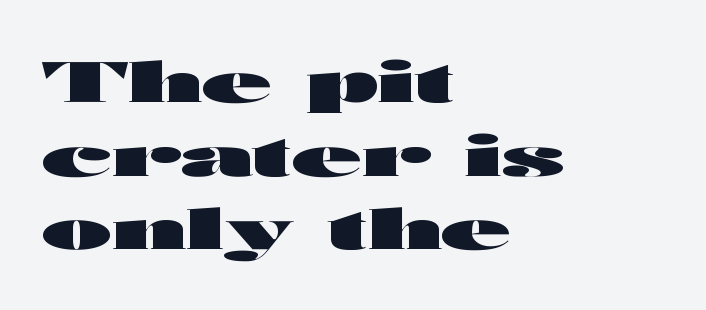
{"serif": "no", "italic": "no", "bold": "yes", "weight": "heavy", "width": "wide", "stroke_contrast": "high", "x_height": "medium", "monospaced": "no", "underline": "no", "align": "left", "line_spacing": "normal", "line_spacing_ratio": 1.29, "letter_spacing": "normal", "letter_spacing_em": 0.0, "glyph_px": 57}
